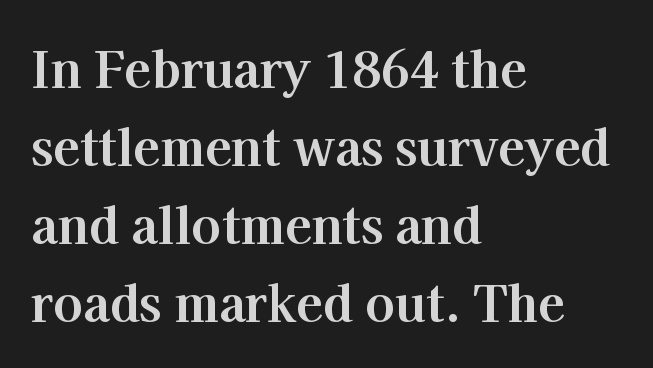
The image shows 49 px bold serif type, upright; set left-aligned, normal line spacing (1.59x), normal letter spacing, not underlined; high stroke contrast and a medium x-height.
